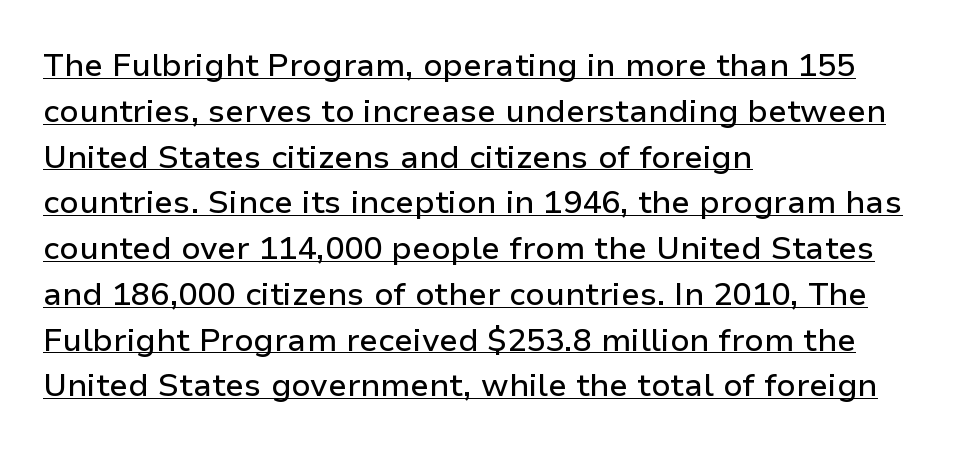
The image shows 32 px sans-serif type, upright; set left-aligned, normal line spacing (1.43x), normal letter spacing, underlined; low stroke contrast and a medium x-height.
